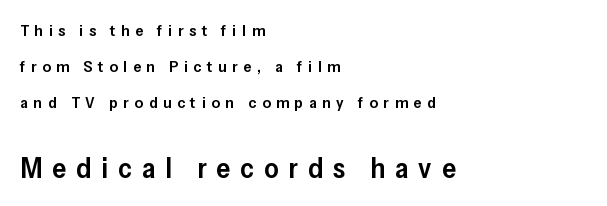
{"serif": "no", "italic": "no", "bold": "semi", "weight": "semibold", "width": "normal", "stroke_contrast": "low", "x_height": "medium", "monospaced": "no", "underline": "no", "align": "left", "line_spacing": "loose", "line_spacing_ratio": 2.25, "letter_spacing": "wide", "letter_spacing_em": 0.36, "larger_block": "second", "size_ratio": 1.75, "glyph_px": 28}
